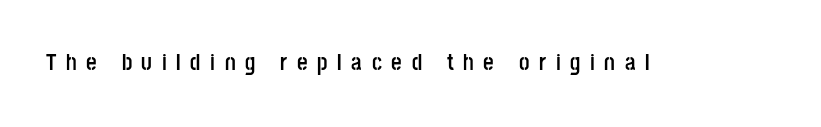
The image shows 23 px bold type, upright; set unusually wide letter spacing (+0.42 em), not underlined.
